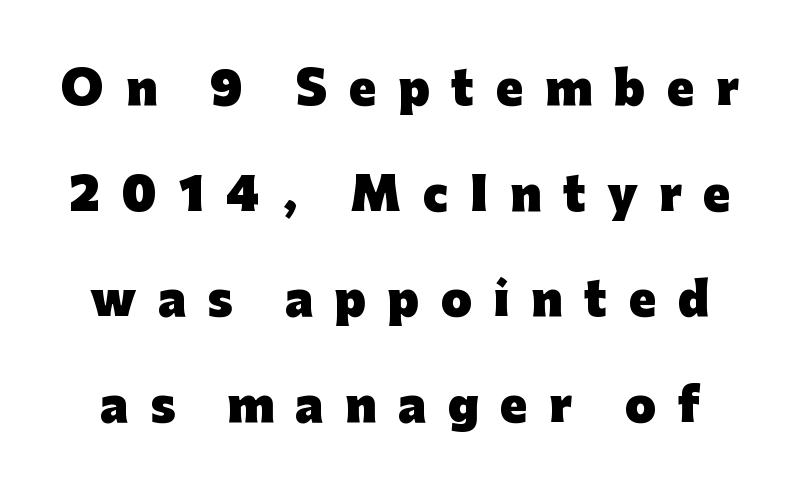
The image shows 45 px heavy sans-serif type, upright; set loose line spacing (2.35x), unusually wide letter spacing (+0.48 em), not underlined; low stroke contrast and a medium x-height.
